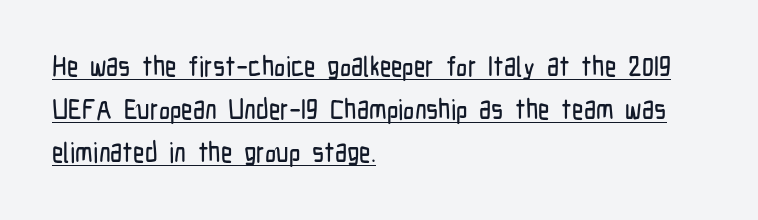
{"serif": "no", "italic": "no", "width": "condensed", "stroke_contrast": "low", "x_height": "medium", "monospaced": "no", "underline": "yes", "align": "left", "line_spacing": "normal", "line_spacing_ratio": 1.54, "letter_spacing": "normal", "letter_spacing_em": 0.0, "glyph_px": 28}
